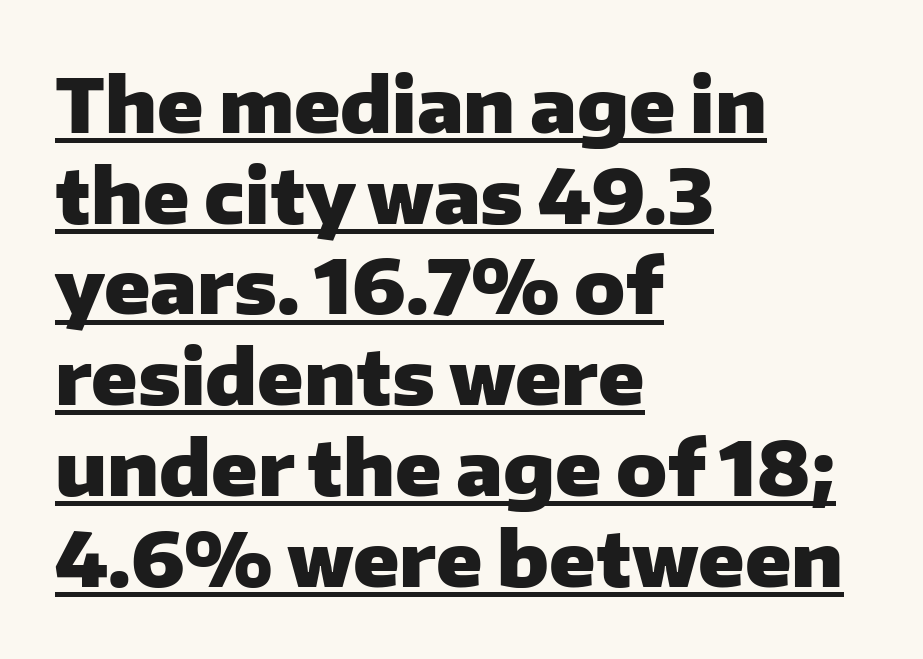
Q: Is the text bold? A: Yes.
Q: Is the text italic (slanted)? A: No, it is upright.
Q: Is the typeface a serif or a sans-serif typeface? A: Sans-serif.
Q: Is the text underlined? A: Yes.
Q: How is the paragraph aligned? A: Left-aligned.
Q: Is the spacing between letters normal or unusually wide? A: Normal.
Q: Width (condensed, normal, or wide)? A: Normal.
Q: Stroke contrast? A: Low.
Q: x-height? A: Medium.
Q: Monospaced? A: No.
